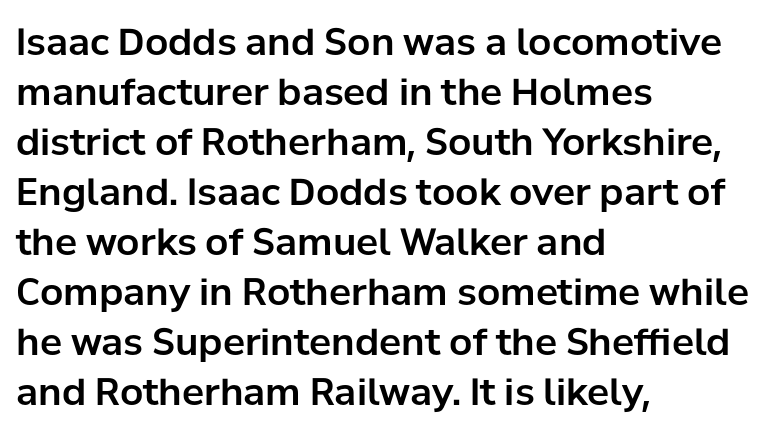
Q: Is the text italic (slanted)? A: No, it is upright.
Q: Is the typeface a serif or a sans-serif typeface? A: Sans-serif.
Q: Is the text underlined? A: No.
Q: How is the paragraph aligned? A: Left-aligned.
Q: Is the spacing between letters normal or unusually wide? A: Normal.
Q: Is the spacing between lines tight, normal or loose? A: Normal.
Q: Width (condensed, normal, or wide)? A: Normal.
Q: Stroke contrast? A: Low.
Q: x-height? A: Medium.
Q: Monospaced? A: No.
